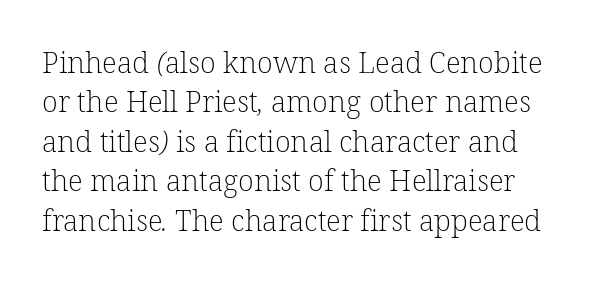
The image shows 29 px light serif type; set normal line spacing (1.36x), normal letter spacing, not underlined; low stroke contrast and a medium x-height.
